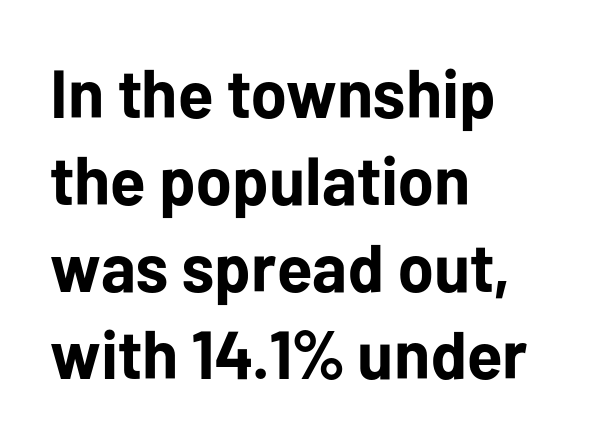
The image shows 68 px bold sans-serif type, upright; set left-aligned, normal line spacing (1.28x), normal letter spacing, not underlined; low stroke contrast and a medium x-height.
